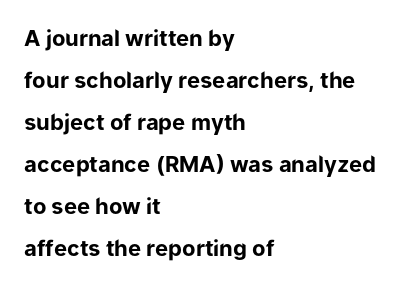
{"italic": "no", "bold": "yes", "underline": "no", "align": "left", "line_spacing": "loose", "line_spacing_ratio": 1.91, "letter_spacing": "normal", "letter_spacing_em": 0.0, "glyph_px": 22}
